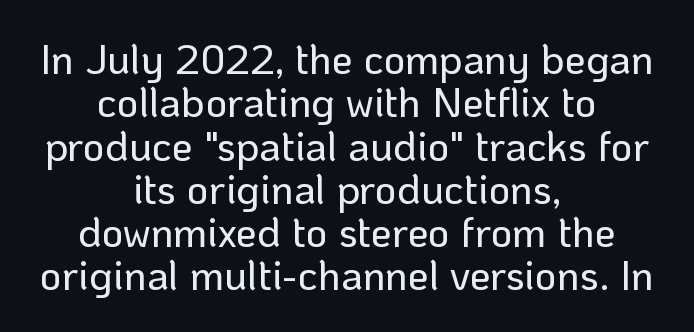
The image shows 42 px sans-serif type, upright; set centered, tight line spacing (1.03x), normal letter spacing, not underlined; low stroke contrast and a medium x-height.
